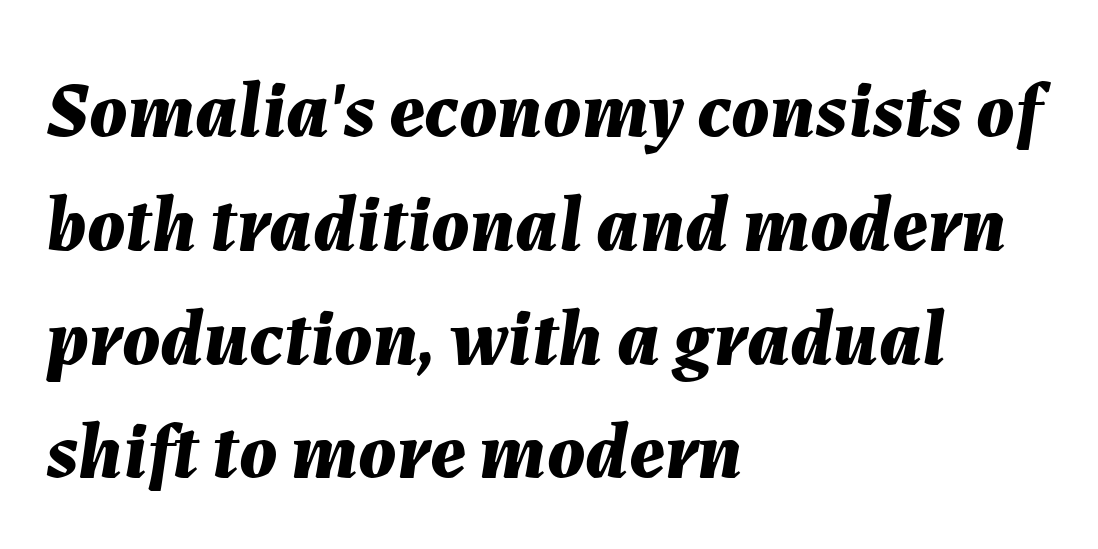
These lines keep a tight, regular rhythm from letter to letter. Regarding leading, the lines here are spaced in the standard way. Descender tails drop into unmarked territory. Visually the block forms a straight wall on the left and a jagged coastline on the right. Students, this is bold: see how much ink each stroke carries. The whole block is typeset with a tilt.
